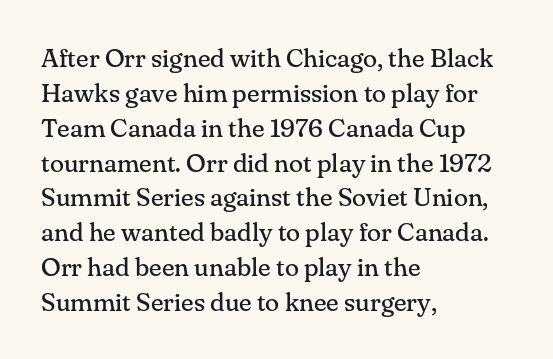
The strip under each line holds only bare page. Short note: letters normally spaced. The axis of the letterforms is exactly vertical. Line spacing here is normal. The rendering anchors every line to the left-hand side.
